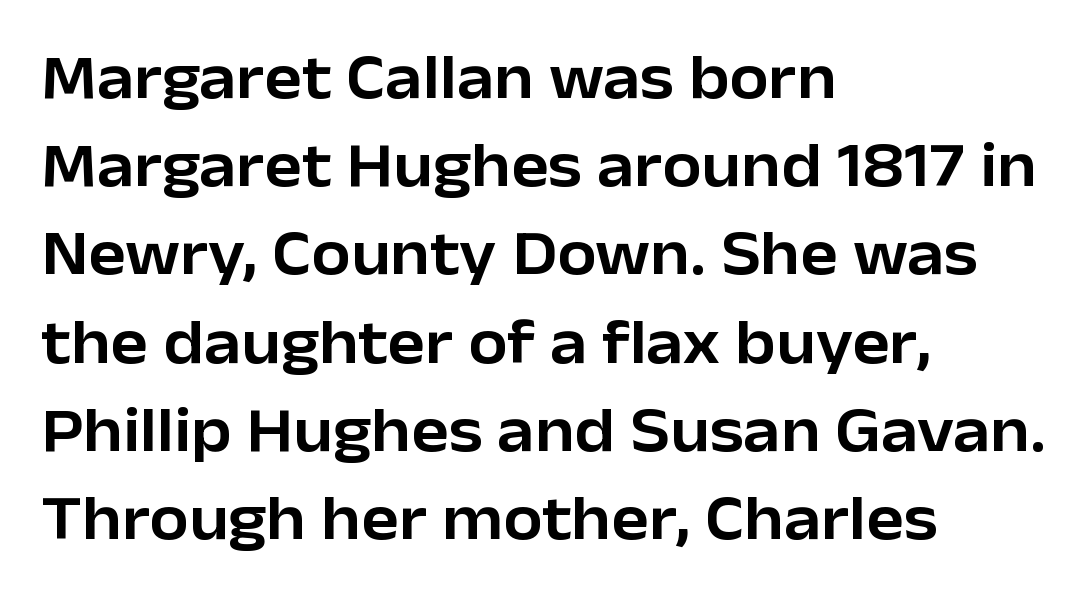
The string is rendered with underlining switched off. Caption: multi-line text, flush left, ragged right. You can tell from the bare stems that sans-serif type was used. What stands out about the letter spacing? Nothing — it is the standard amount. The letters stand straight up with perfectly vertical stems.
